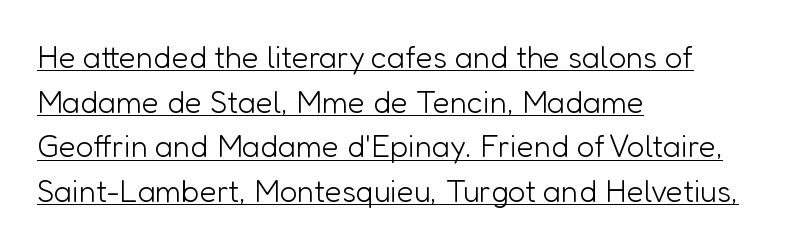
Q: Is the text bold? A: No.
Q: Is the text italic (slanted)? A: No, it is upright.
Q: Is the typeface a serif or a sans-serif typeface? A: Sans-serif.
Q: Is the text underlined? A: Yes.
Q: How is the paragraph aligned? A: Left-aligned.
Q: Is the spacing between letters normal or unusually wide? A: Normal.
Q: Is the spacing between lines tight, normal or loose? A: Normal.
Q: Width (condensed, normal, or wide)? A: Normal.
Q: Stroke contrast? A: Low.
Q: x-height? A: Medium.
Q: Monospaced? A: No.
